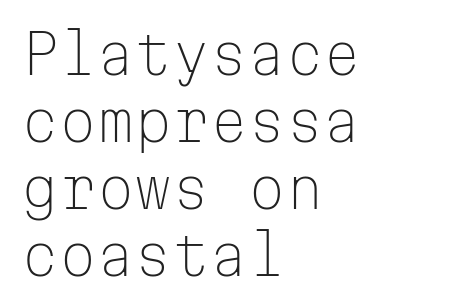
{"serif": "no", "italic": "no", "bold": "no", "weight": "light", "width": "normal", "stroke_contrast": "low", "x_height": "medium", "monospaced": "yes", "underline": "no", "align": "left", "line_spacing_ratio": 1.24, "letter_spacing": "normal", "letter_spacing_em": 0.0, "glyph_px": 54}
